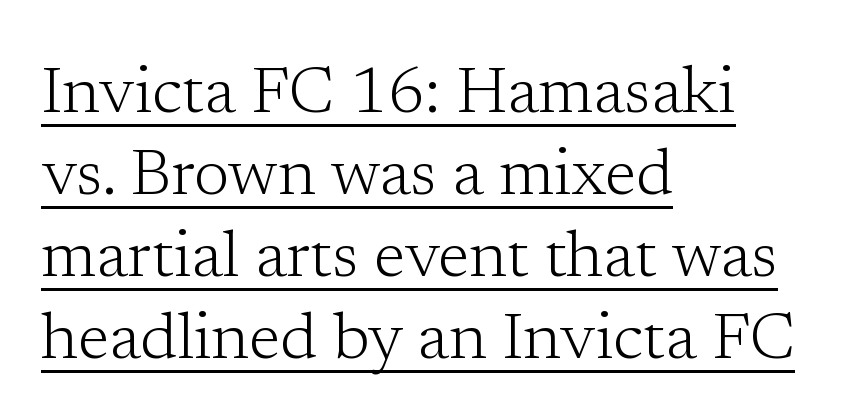
{"serif": "yes", "italic": "no", "bold": "no", "weight": "light", "width": "normal", "stroke_contrast": "low", "x_height": "medium", "monospaced": "no", "underline": "yes", "align": "left", "line_spacing": "normal", "line_spacing_ratio": 1.26, "letter_spacing": "normal", "letter_spacing_em": 0.0, "glyph_px": 65}
